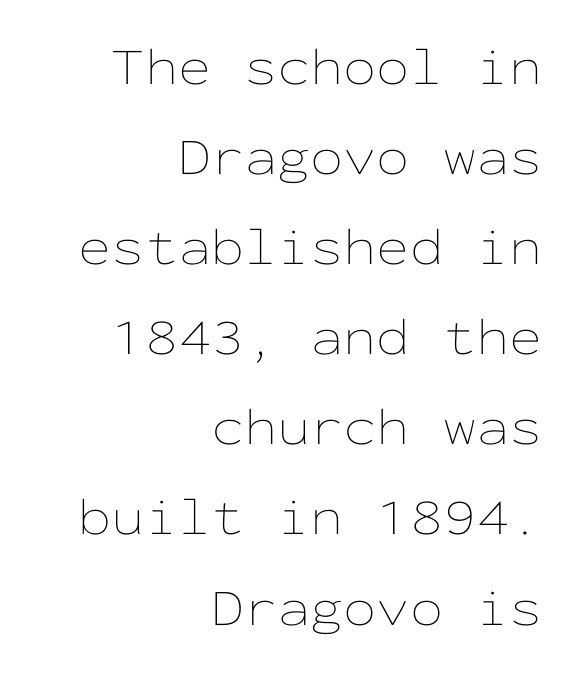
Q: Is the text bold? A: No.
Q: Is the text italic (slanted)? A: No, it is upright.
Q: Is the text underlined? A: No.
Q: How is the paragraph aligned? A: Right-aligned.
Q: Is the spacing between letters normal or unusually wide? A: Normal.
Q: Is the spacing between lines tight, normal or loose? A: Normal.
Q: Width (condensed, normal, or wide)? A: Wide.
Q: Stroke contrast? A: Low.
Q: x-height? A: Medium.
Q: Monospaced? A: Yes.
